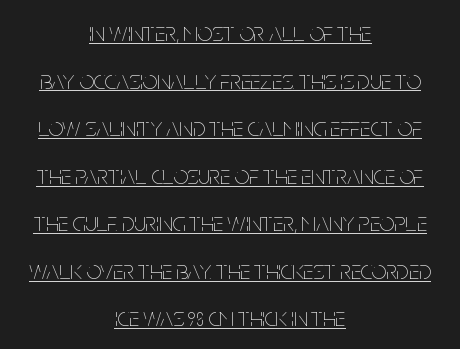
{"italic": "no", "bold": "no", "underline": "yes", "align": "center", "line_spacing_ratio": 1.83, "letter_spacing": "normal", "letter_spacing_em": 0.0, "glyph_px": 26}
